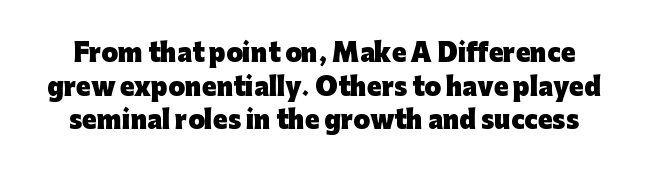
{"italic": "no", "bold": "yes", "underline": "no", "line_spacing": "normal", "line_spacing_ratio": 1.4, "letter_spacing": "normal", "letter_spacing_em": 0.0, "glyph_px": 24}
